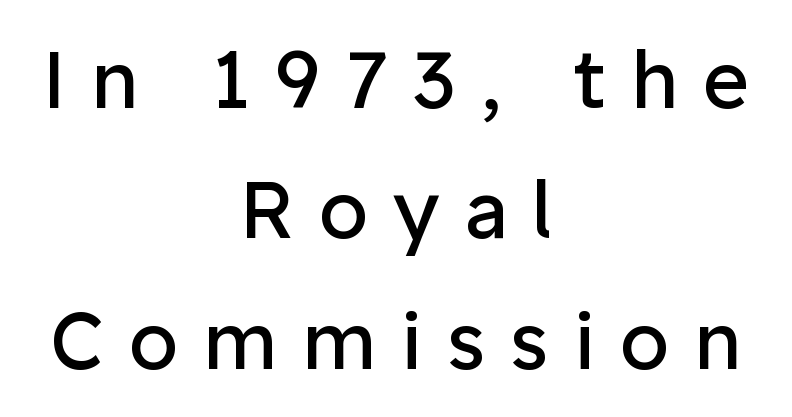
What kind of face is this? One without serifs — a sans. A typesetter would call this leading conventional body-copy spacing. Loose tracking; the words dissolve into strings of separated letters. The letterforms sit at book weight or below.
